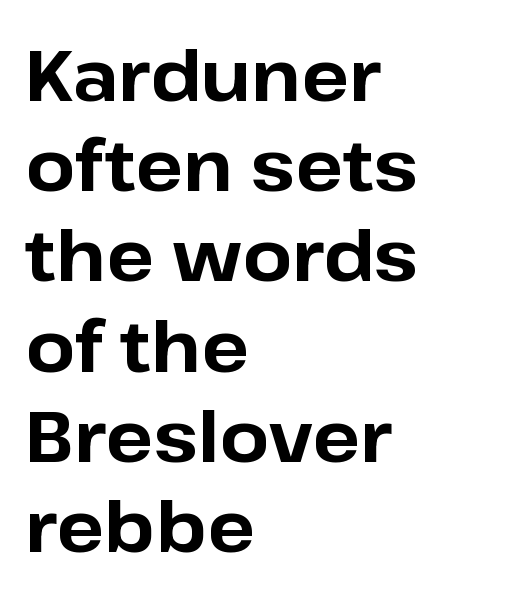
{"serif": "no", "italic": "no", "bold": "yes", "weight": "bold", "width": "normal", "stroke_contrast": "low", "x_height": "medium", "monospaced": "no", "underline": "no", "align": "left", "line_spacing": "normal", "line_spacing_ratio": 1.27, "letter_spacing": "normal", "letter_spacing_em": 0.0, "glyph_px": 71}
